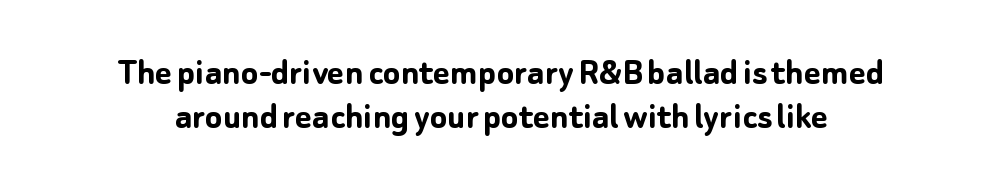
{"serif": "no", "italic": "no", "bold": "yes", "weight": "semibold", "width": "normal", "stroke_contrast": "low", "x_height": "medium", "monospaced": "no", "underline": "no", "align": "center", "line_spacing": "tight", "line_spacing_ratio": 1.09, "letter_spacing": "normal", "letter_spacing_em": 0.0, "glyph_px": 40}
